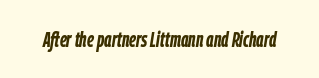
Q: Is the text bold? A: Yes.
Q: Is the text italic (slanted)? A: Yes, it leans right by about 9 degrees.
Q: Is the text underlined? A: No.
Q: Is the spacing between letters normal or unusually wide? A: Normal.
